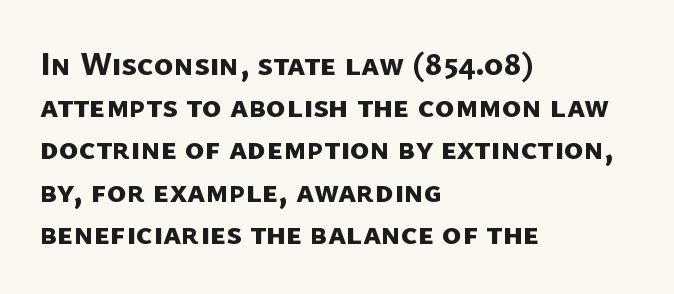
The image shows 33 px bold sans-serif type; set left-aligned, normal line spacing (1.28x), normal letter spacing, not underlined; low stroke contrast and a medium x-height.
